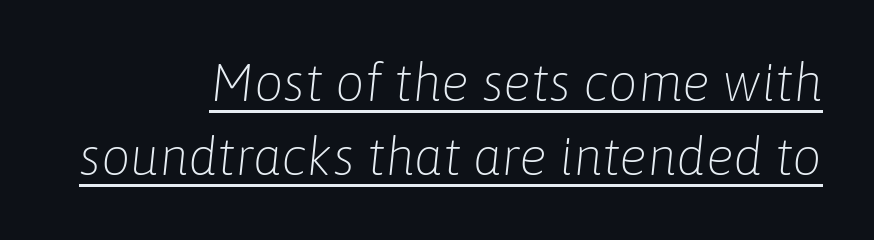
Looks like someone drew a line under every word here. Leftover space on each line is placed entirely before the opening word. Summary of vertical rhythm: regular, with standard interline spacing. Counters stay open thanks to moderate or lighter strokes. Character widths vary here, with narrow letters taking less room than wide ones. No extra tracking has been applied to these lines.
